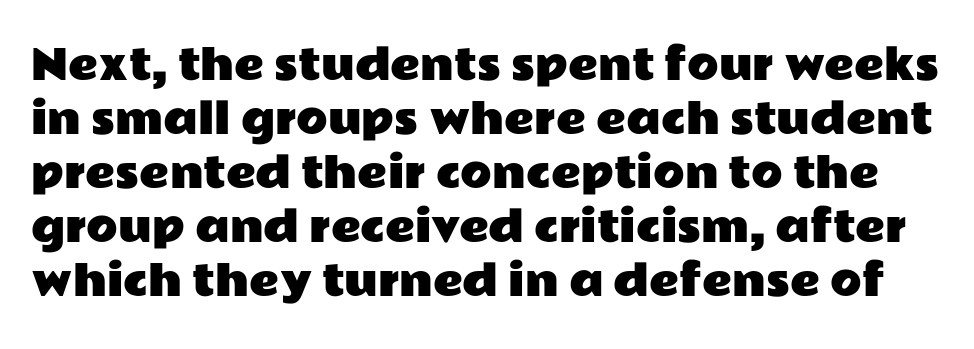
The image shows 41 px wide sans-serif type, upright; set normal line spacing (1.32x), normal letter spacing, not underlined; low stroke contrast and a medium x-height.
